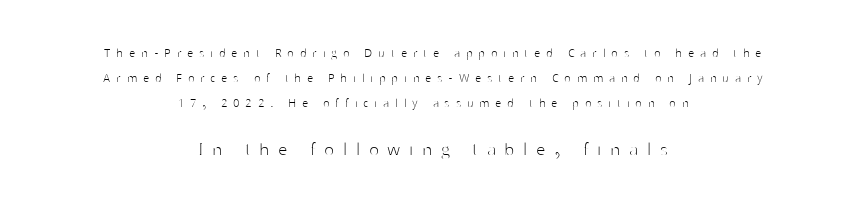
Here the second block reads like a headline and the first like body copy. The strokes are not fattened; the text isn't bold. The paragraph shown floats in the horizontal middle. Decoration check: the copy has no underline.
